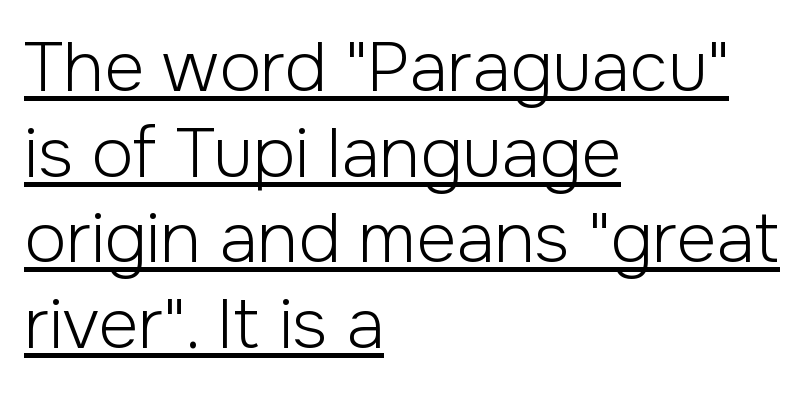
The line texture is even and compact thanks to regular tracking. Horizontal alignment here is leftward, the default for most running prose. The face used here is a sans, in the tradition of grotesques and geometrics. Notice how the stems are strictly vertical — no italics here.
